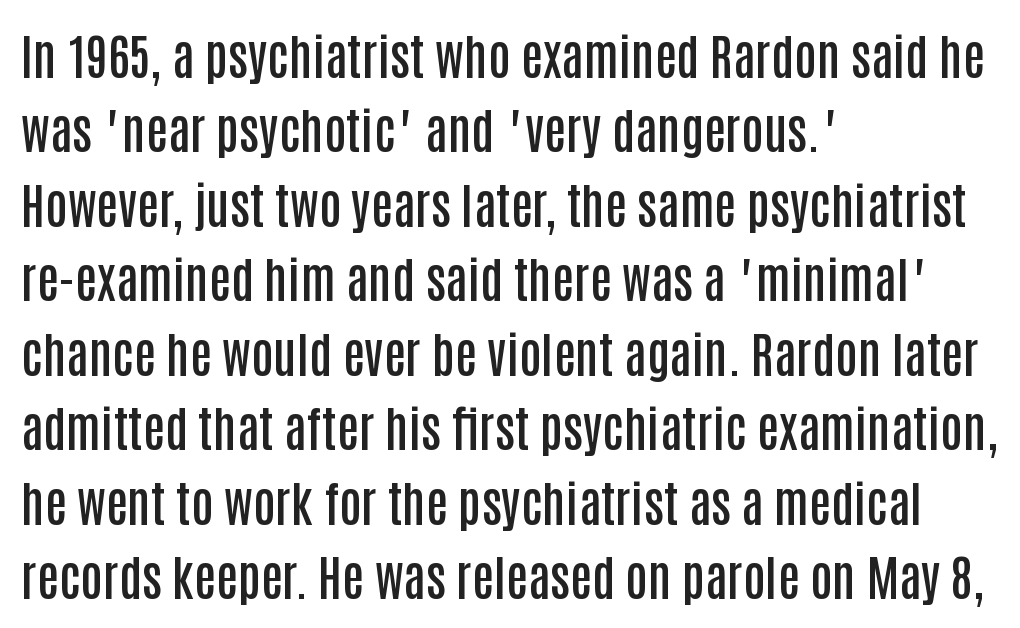
Q: Is the text bold? A: Semi-bold.
Q: Is the text italic (slanted)? A: No, it is upright.
Q: Is the typeface a serif or a sans-serif typeface? A: Sans-serif.
Q: Is the text underlined? A: No.
Q: How is the paragraph aligned? A: Left-aligned.
Q: Is the spacing between letters normal or unusually wide? A: Normal.
Q: Is the spacing between lines tight, normal or loose? A: Normal.
Q: Width (condensed, normal, or wide)? A: Condensed.
Q: Stroke contrast? A: Low.
Q: x-height? A: Large.
Q: Monospaced? A: No.
